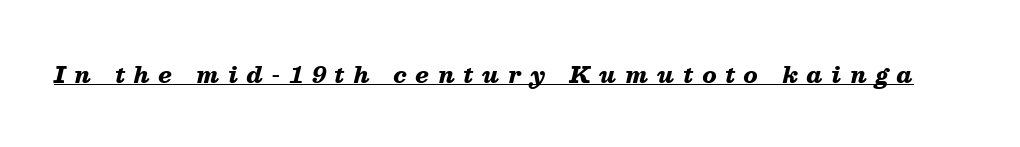
{"italic": "yes", "lean": "right", "slant_degrees": 13, "bold": "yes", "underline": "yes", "letter_spacing": "wide", "letter_spacing_em": 0.38, "glyph_px": 23}
